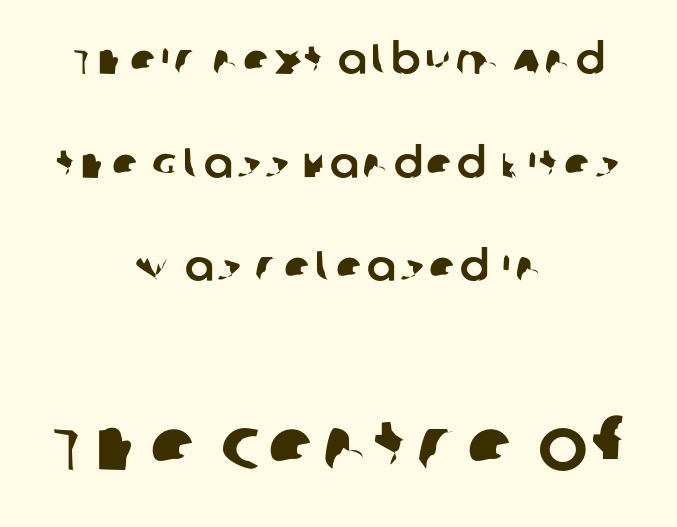
The image shows 75 px sans-serif type; set centered, loose line spacing (2.41x), not underlined; the second (bottom) block is 1.74x larger; low stroke contrast and a large x-height.
